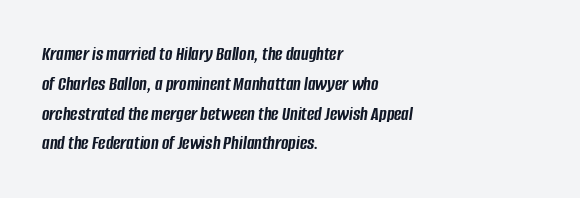
{"italic": "yes", "lean": "right", "slant_degrees": 8, "bold": "yes", "underline": "no", "align": "left", "line_spacing": "normal", "line_spacing_ratio": 1.49, "letter_spacing": "normal", "letter_spacing_em": 0.0, "glyph_px": 20}
